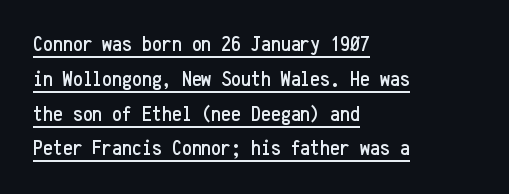
{"italic": "no", "underline": "yes", "align": "left", "line_spacing": "normal", "line_spacing_ratio": 1.58, "letter_spacing": "normal", "letter_spacing_em": 0.0, "glyph_px": 22}
